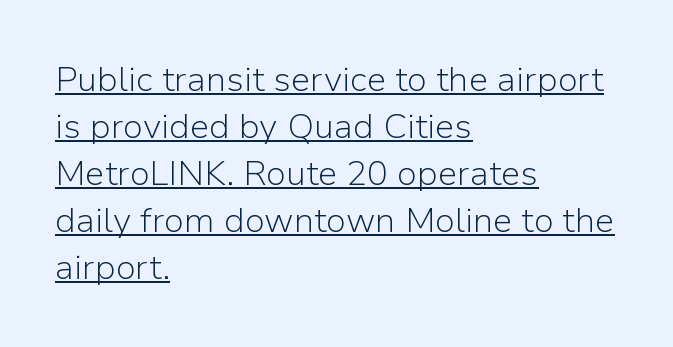
Q: Is the text bold? A: No.
Q: Is the text italic (slanted)? A: No, it is upright.
Q: Is the typeface a serif or a sans-serif typeface? A: Sans-serif.
Q: Is the text underlined? A: Yes.
Q: How is the paragraph aligned? A: Left-aligned.
Q: Is the spacing between letters normal or unusually wide? A: Normal.
Q: Is the spacing between lines tight, normal or loose? A: Normal.
Q: Width (condensed, normal, or wide)? A: Normal.
Q: Stroke contrast? A: Low.
Q: x-height? A: Medium.
Q: Monospaced? A: No.
